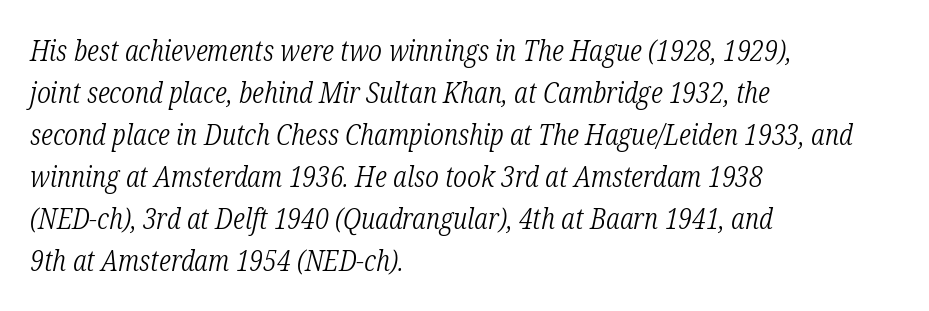
The image shows 29 px light, condensed serif type, italic (leaning right); set left-aligned, normal line spacing (1.45x), normal letter spacing, not underlined; low stroke contrast and a medium x-height.
